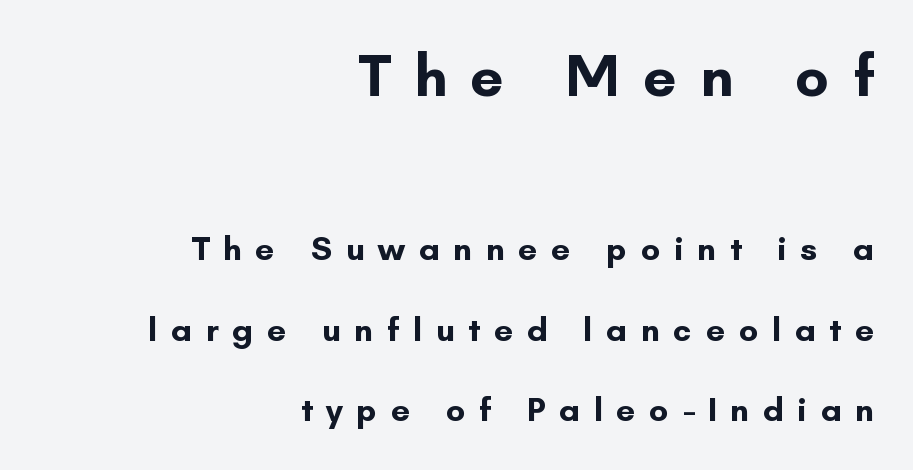
{"serif": "no", "italic": "no", "bold": "yes", "weight": "bold", "width": "normal", "stroke_contrast": "low", "x_height": "small", "monospaced": "no", "underline": "no", "align": "right", "line_spacing": "loose", "line_spacing_ratio": 2.38, "letter_spacing": "wide", "letter_spacing_em": 0.4, "larger_block": "first", "size_ratio": 1.74, "glyph_px": 59}
